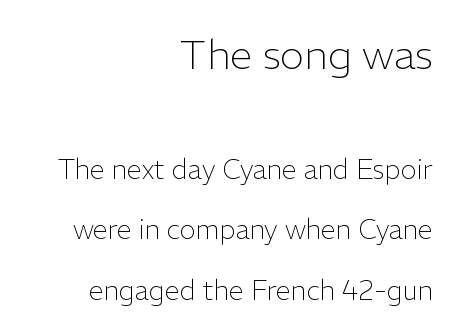
{"serif": "no", "italic": "no", "bold": "no", "weight": "light", "width": "normal", "stroke_contrast": "low", "x_height": "medium", "monospaced": "no", "underline": "no", "align": "right", "line_spacing": "loose", "line_spacing_ratio": 2.23, "letter_spacing": "normal", "letter_spacing_em": 0.0, "larger_block": "first", "size_ratio": 1.52, "glyph_px": 41}
